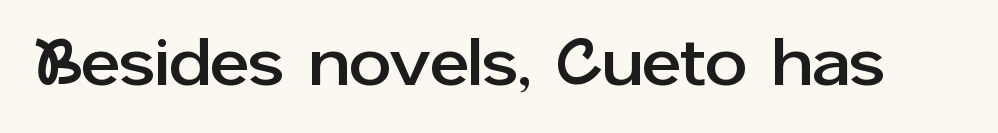
Each letter's strokes conclude bluntly, with no projecting serifs. Note the varied advance widths — an 'i' is clearly narrower than an 'm'. The rendering keeps characters at their native spacing. The space beneath each line is pristine and unruled.
